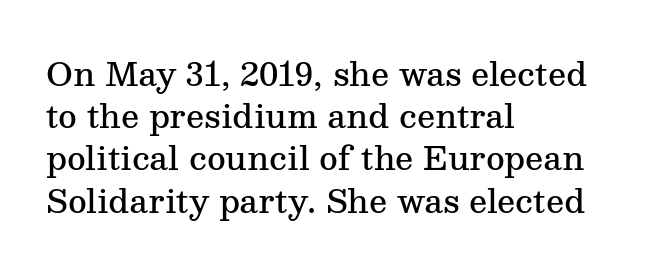
The image shows 32 px semibold serif type, upright; set left-aligned, normal line spacing (1.32x), normal letter spacing, not underlined; medium stroke contrast and a medium x-height.
